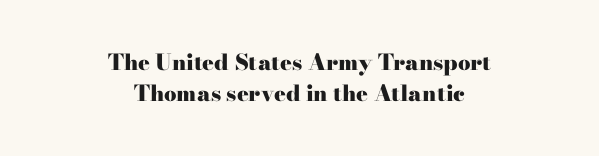
The image shows 22 px bold type, upright; set centered, normal line spacing (1.43x), normal letter spacing, not underlined.
